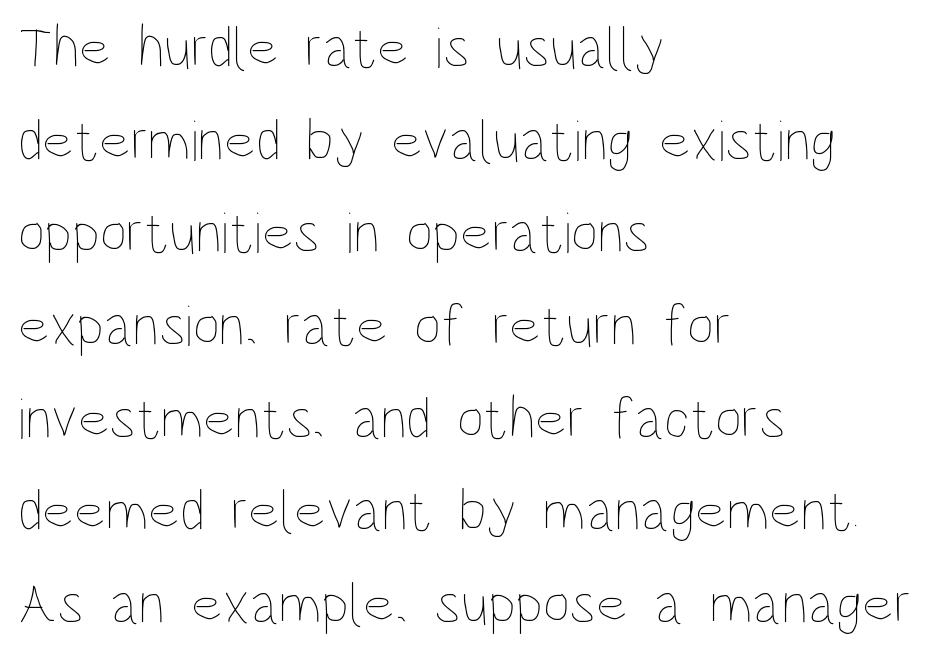
Spacing between characters is what you'd get straight out of the box. The passage shown stacks its lines at a standard gap. The typography opts for an upright posture over an oblique one. Is this a heavy cut? Hardly; it is regular or lighter. The paragraph shown leans on its left margin. A clean baseline with only descenders dipping below it.
